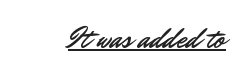
Note: no serifs on the glyphs. Note the varied advance widths — an 'i' is clearly narrower than an 'm'. The rendering keeps characters at their native spacing.
